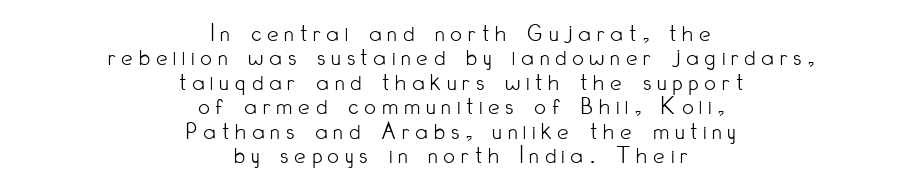
Q: Is the text bold? A: No.
Q: Is the text italic (slanted)? A: No, it is upright.
Q: Is the text underlined? A: No.
Q: How is the paragraph aligned? A: Centered.
Q: Is the spacing between letters normal or unusually wide? A: Unusually wide.
Q: Is the spacing between lines tight, normal or loose? A: Tight.
